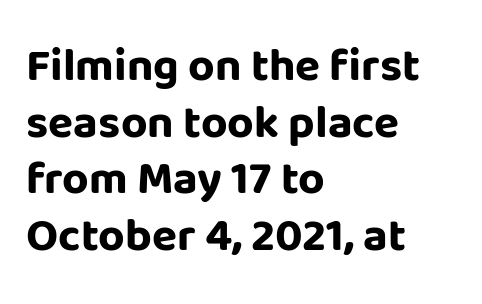
Q: Is the text bold? A: Yes.
Q: Is the text italic (slanted)? A: No, it is upright.
Q: Is the typeface a serif or a sans-serif typeface? A: Sans-serif.
Q: Is the text underlined? A: No.
Q: How is the paragraph aligned? A: Left-aligned.
Q: Is the spacing between letters normal or unusually wide? A: Normal.
Q: Width (condensed, normal, or wide)? A: Normal.
Q: Stroke contrast? A: Low.
Q: x-height? A: Large.
Q: Monospaced? A: No.
